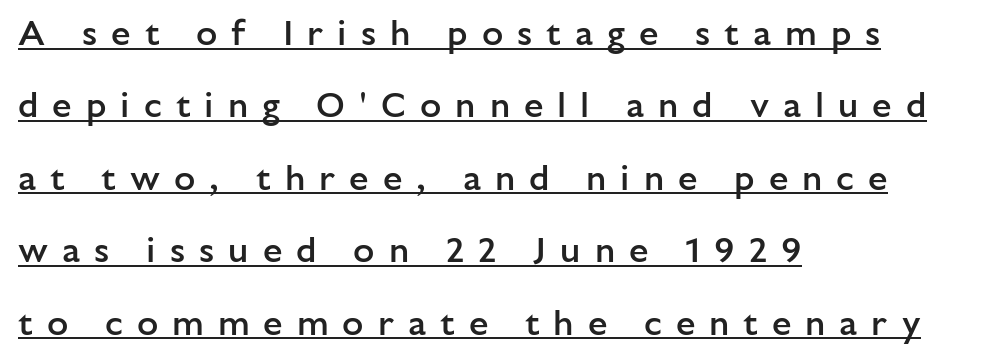
{"serif": "no", "italic": "no", "bold": "semi", "weight": "semibold", "width": "normal", "stroke_contrast": "low", "x_height": "medium", "monospaced": "no", "underline": "yes", "align": "left", "line_spacing": "loose", "line_spacing_ratio": 2.07, "letter_spacing": "wide", "letter_spacing_em": 0.4, "glyph_px": 35}
